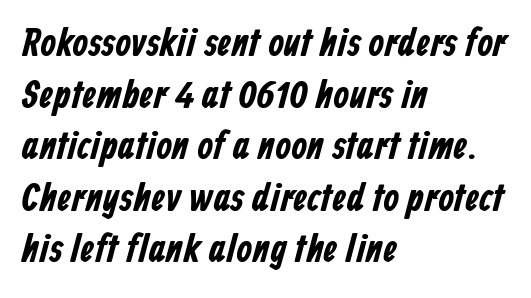
Q: Is the typeface a serif or a sans-serif typeface? A: Sans-serif.
Q: Is the text underlined? A: No.
Q: How is the paragraph aligned? A: Left-aligned.
Q: Is the spacing between letters normal or unusually wide? A: Normal.
Q: Is the spacing between lines tight, normal or loose? A: Normal.
Q: Width (condensed, normal, or wide)? A: Condensed.
Q: Stroke contrast? A: Low.
Q: x-height? A: Medium.
Q: Monospaced? A: No.
